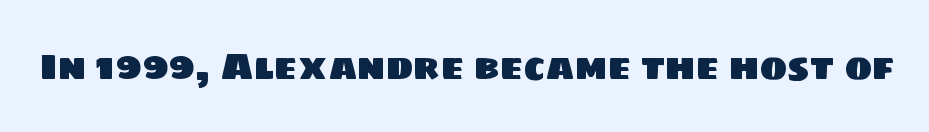
I'd call this a sans setting — the letters go barefoot. Just letters on the line, the space beneath them empty. The face used here is proportionally spaced, like ordinary book or web type. Glyph-to-glyph distance matches everyday printed text.
